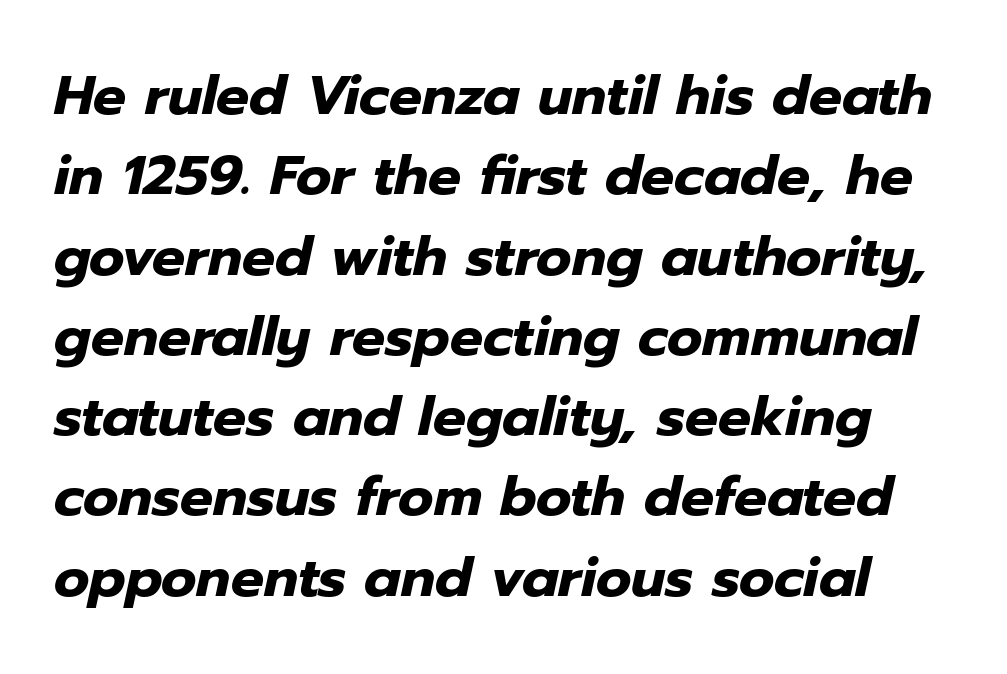
{"italic": "yes", "lean": "right", "slant_degrees": 12, "bold": "yes", "weight": "heavy", "width": "normal", "stroke_contrast": "low", "x_height": "medium", "monospaced": "no", "underline": "no", "line_spacing": "normal", "line_spacing_ratio": 1.46, "letter_spacing": "normal", "letter_spacing_em": 0.0, "glyph_px": 55}
